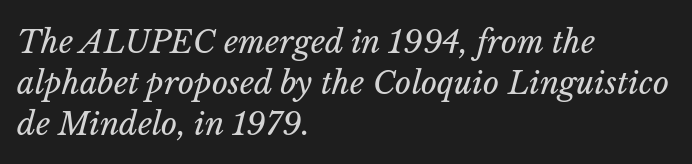
{"italic": "yes", "lean": "right", "slant_degrees": 14, "bold": "no", "weight": "regular", "width": "normal", "stroke_contrast": "low", "x_height": "medium", "monospaced": "no", "underline": "no", "align": "left", "line_spacing": "normal", "line_spacing_ratio": 1.32, "letter_spacing": "normal", "letter_spacing_em": 0.0, "glyph_px": 31}
